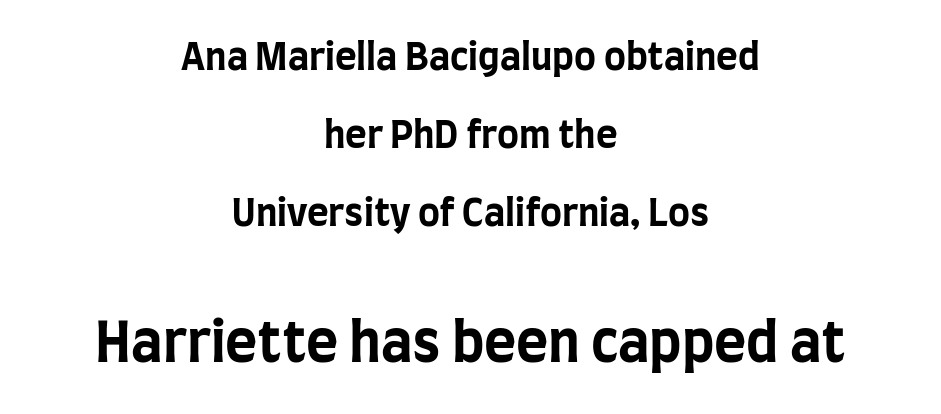
Each word holds together tightly as a unit, with standard inter-letter gaps. Neither beginnings nor endings align; midpoints do. Of the two passages, the one underneath uses the larger point size. The block of text is sparse from top to bottom, with ample space between rows.
